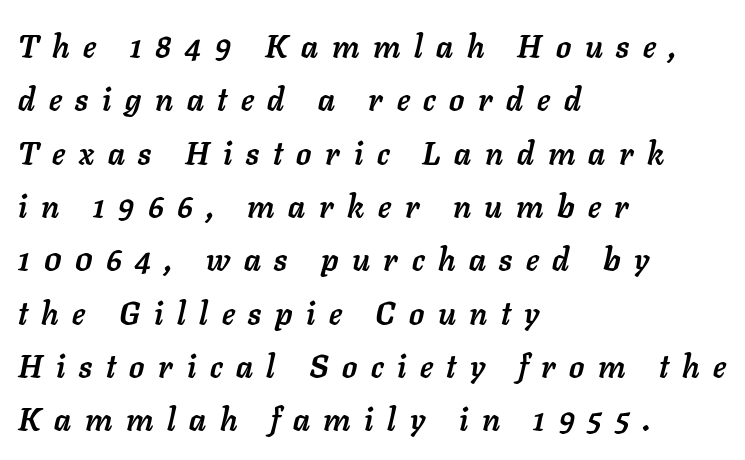
The image shows 31 px semibold type, italic (leaning right); set left-aligned, line spacing 1.72x, unusually wide letter spacing (+0.44 em), not underlined; low stroke contrast and a medium x-height.
